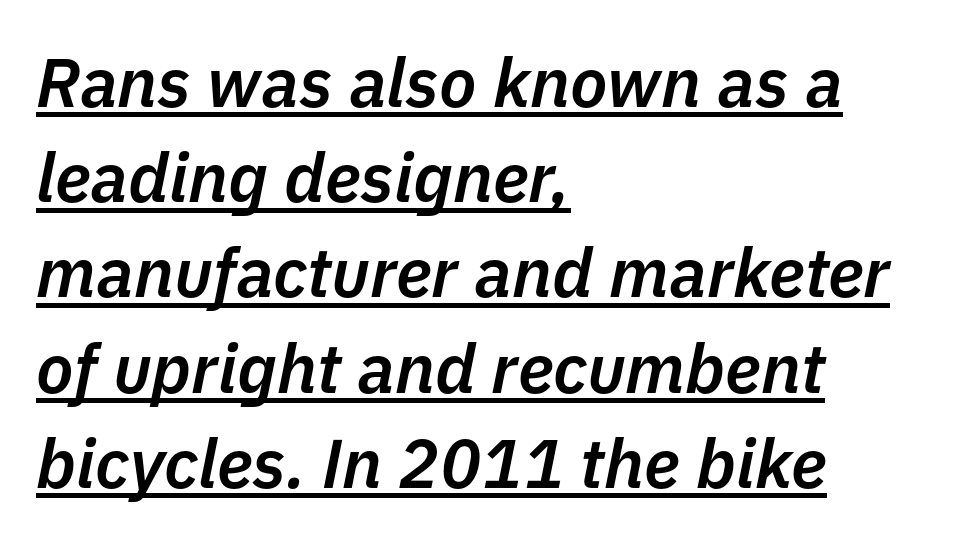
The image shows 69 px semibold type, italic (leaning right); set left-aligned, normal line spacing (1.38x), normal letter spacing, underlined; low stroke contrast and a medium x-height.
